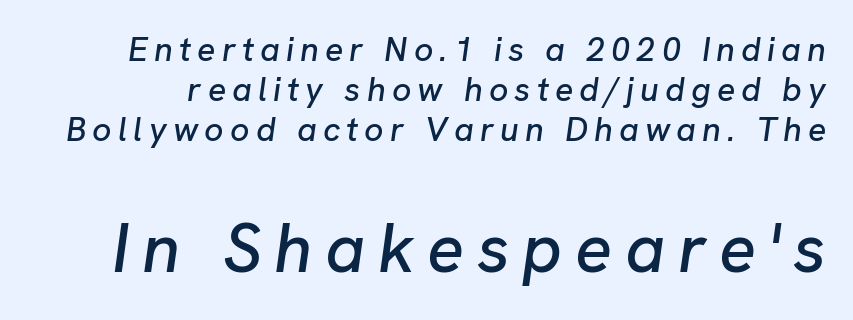
{"italic": "yes", "lean": "right", "slant_degrees": 8, "width": "normal", "stroke_contrast": "low", "x_height": "medium", "monospaced": "no", "underline": "no", "line_spacing_ratio": 1.18, "larger_block": "second", "size_ratio": 2.03, "glyph_px": 69}
